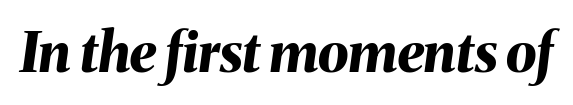
Q: Is the text bold? A: Yes.
Q: Is the text italic (slanted)? A: Yes, it leans right by about 8 degrees.
Q: Is the text underlined? A: No.
Q: Is the spacing between letters normal or unusually wide? A: Normal.
Q: Width (condensed, normal, or wide)? A: Normal.
Q: Stroke contrast? A: Medium.
Q: x-height? A: Medium.
Q: Monospaced? A: No.
